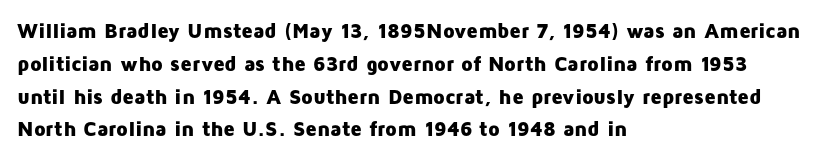
Weight check: bold — yes, fully. This rendering features lettering with no underline. This is the regular roman posture of the typeface. Is there much room between lines? A standard amount, neither cramped nor airy. No extra tracking has been applied to these lines. The rag falls on the right side of this text block.
